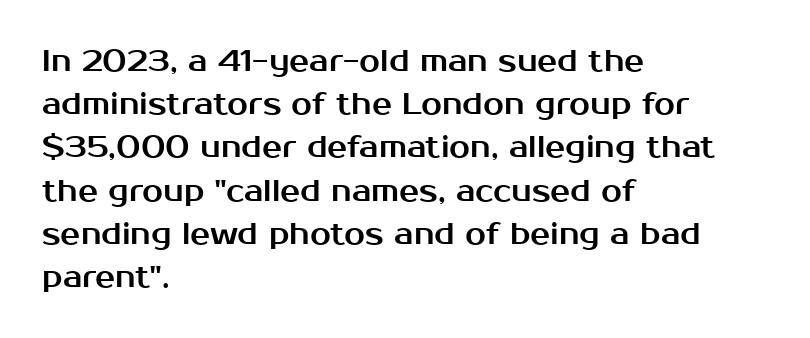
Q: Is the text italic (slanted)? A: No, it is upright.
Q: Is the typeface a serif or a sans-serif typeface? A: Sans-serif.
Q: Is the text underlined? A: No.
Q: How is the paragraph aligned? A: Left-aligned.
Q: Is the spacing between letters normal or unusually wide? A: Normal.
Q: Is the spacing between lines tight, normal or loose? A: Normal.
Q: Width (condensed, normal, or wide)? A: Normal.
Q: Stroke contrast? A: Medium.
Q: x-height? A: Medium.
Q: Monospaced? A: No.
